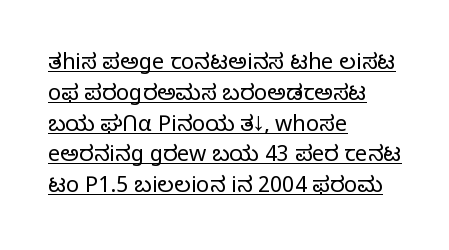
The image shows 22 px text type, upright; set left-aligned, normal line spacing (1.4x), normal letter spacing, underlined.
